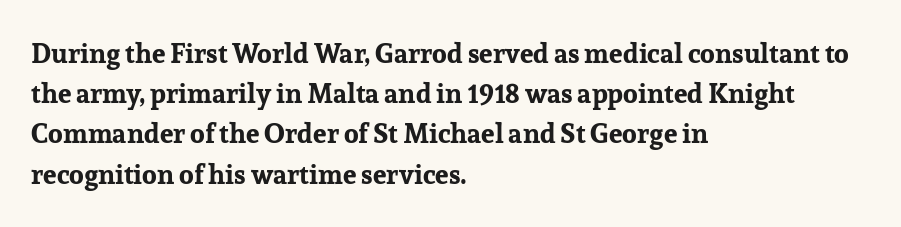
The image shows 27 px bold type, upright; set left-aligned, normal line spacing (1.49x), normal letter spacing, not underlined.
